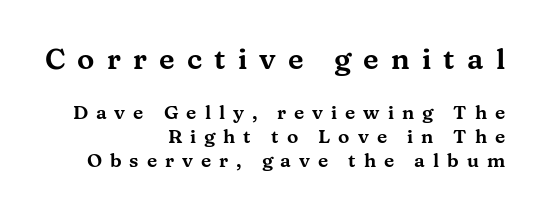
This is the regular roman posture of the typeface. Nobody drew a line under any word here. The letters are spread apart with noticeably loose tracking. The text was rendered using a seriffed face with decorative stroke endings.
